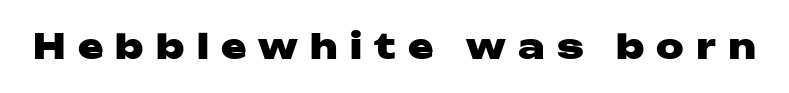
{"serif": "no", "italic": "no", "bold": "yes", "weight": "heavy", "width": "wide", "stroke_contrast": "low", "x_height": "medium", "monospaced": "no", "underline": "no", "letter_spacing": "wide", "letter_spacing_em": 0.36, "glyph_px": 34}
